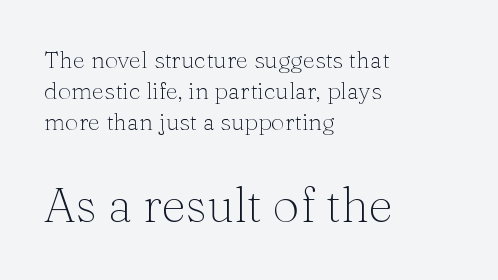
How are the letters spaced? Ordinarily, with no added tracking. The axis of the letterforms is exactly vertical. Each letter keeps its own natural width here, so spacing adapts to shape. Heaviness? Minimal to ordinary, like unemphasized prose. Line spacing here is normal. Honestly, there is no underline to notice here at all.
